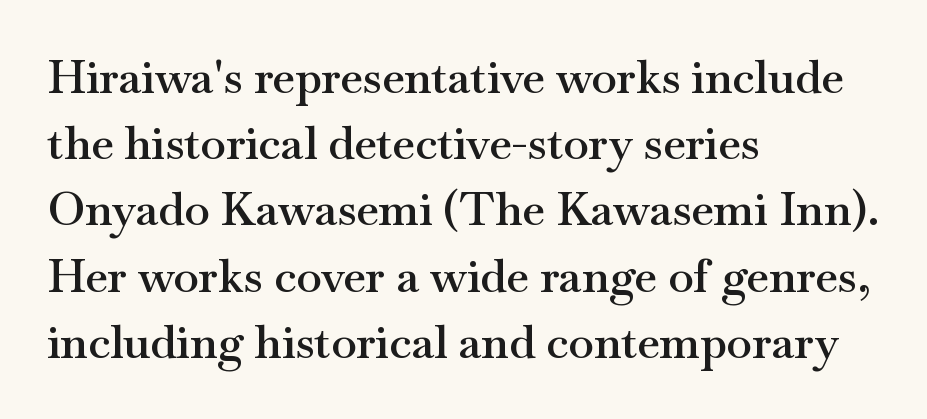
{"serif": "yes", "italic": "no", "bold": "semi", "weight": "semibold", "width": "wide", "stroke_contrast": "medium", "x_height": "small", "monospaced": "no", "underline": "no", "align": "left", "line_spacing": "normal", "line_spacing_ratio": 1.44, "letter_spacing": "normal", "letter_spacing_em": 0.0, "glyph_px": 46}
